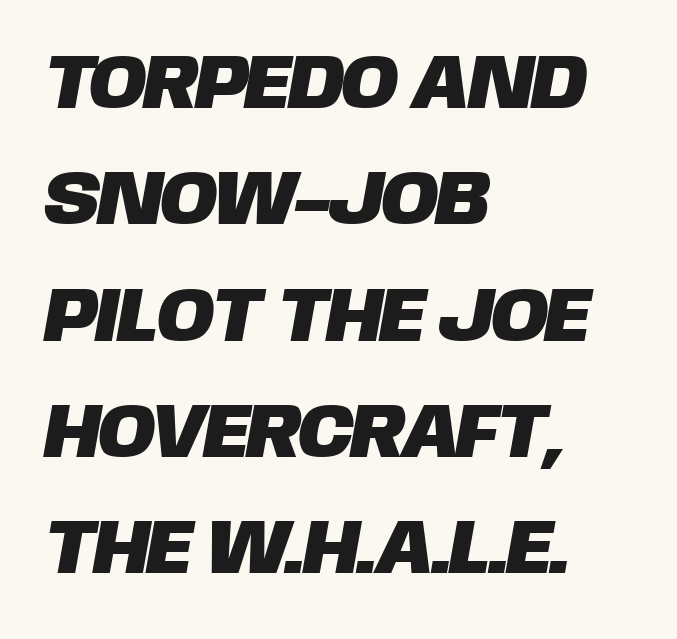
The passage shown stacks its lines at a standard gap. If you drew a ruler down the left edge, every line would touch it. Nobody drew a line under any word here. Students, note that the glyphs here touch the page at normal intervals. Think of a printed novel: that variable character pitch is what you see here. Note: no serifs on the glyphs.
